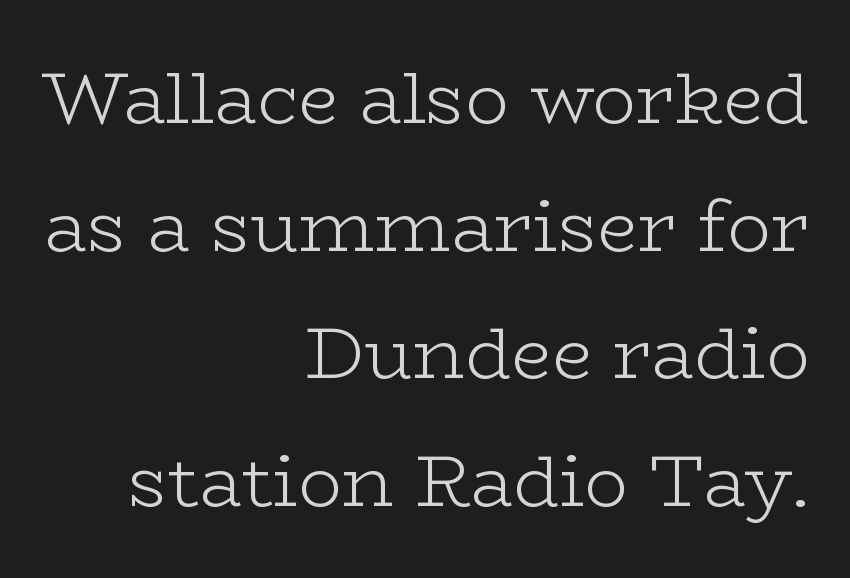
{"serif": "yes", "italic": "no", "bold": "no", "weight": "light", "width": "wide", "stroke_contrast": "low", "x_height": "medium", "monospaced": "no", "underline": "no", "align": "right", "line_spacing_ratio": 1.75, "letter_spacing": "normal", "letter_spacing_em": 0.0, "glyph_px": 73}
